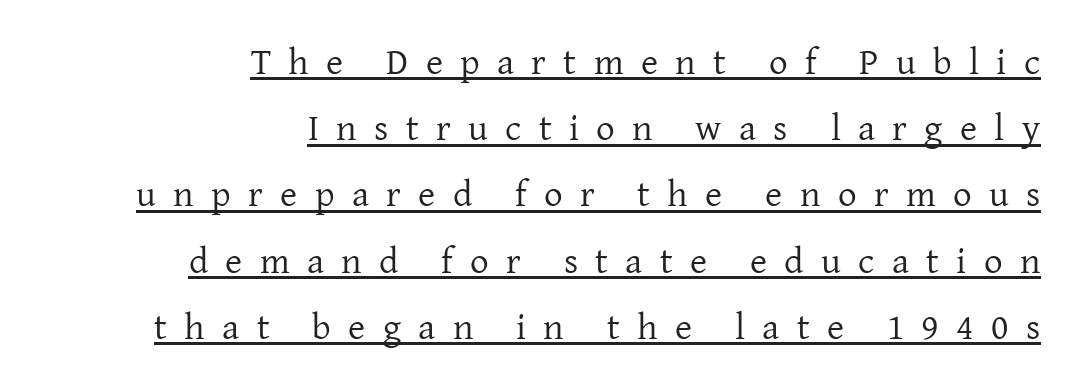
The image shows 37 px regular-weight serif type, upright; set right-aligned, line spacing 1.79x, unusually wide letter spacing (+0.47 em), underlined; low stroke contrast and a medium x-height.
